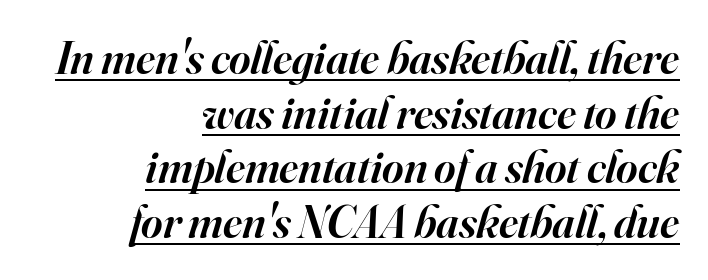
The ragged edge is on the left, which tells us the setting is flush right. The specimen reads as italic at a glance. Is this a fixed-width face? No — the glyphs have proportional, varying widths. Observe the serifs anchoring each vertical stroke in this sample.
